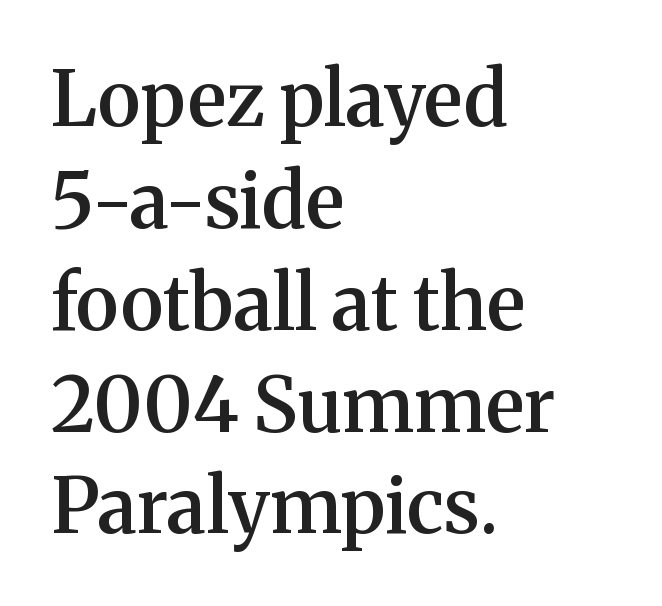
Q: Is the text bold? A: Semi-bold.
Q: Is the text italic (slanted)? A: No, it is upright.
Q: Is the typeface a serif or a sans-serif typeface? A: Serif.
Q: Is the text underlined? A: No.
Q: How is the paragraph aligned? A: Left-aligned.
Q: Is the spacing between letters normal or unusually wide? A: Normal.
Q: Is the spacing between lines tight, normal or loose? A: Normal.
Q: Width (condensed, normal, or wide)? A: Normal.
Q: Stroke contrast? A: Medium.
Q: x-height? A: Medium.
Q: Monospaced? A: No.
